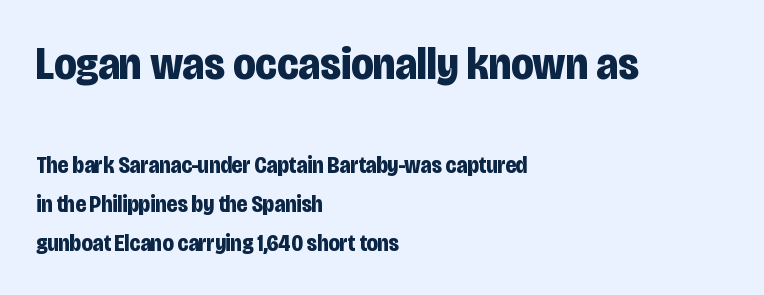
Q: Is the text bold? A: Yes.
Q: Is the text italic (slanted)? A: No, it is upright.
Q: Is the typeface a serif or a sans-serif typeface? A: Sans-serif.
Q: Is the text underlined? A: No.
Q: How is the paragraph aligned? A: Left-aligned.
Q: Is the spacing between letters normal or unusually wide? A: Normal.
Q: Is the spacing between lines tight, normal or loose? A: Normal.
Q: Which block of text is set in a larger size, the first (top) or the second (bottom)? A: The first (top) one.
Q: Width (condensed, normal, or wide)? A: Condensed.
Q: Stroke contrast? A: Low.
Q: x-height? A: Large.
Q: Monospaced? A: No.
